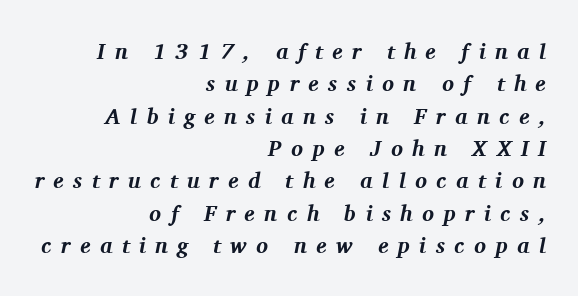
The block of text has a typical density, with ordinary space between rows. Bare-footed words on every line. The rendering applies a slant to the glyphs. These words are printed bold, with thick strokes throughout. Observe the wide spacing: letters keep a clear distance from each other.
